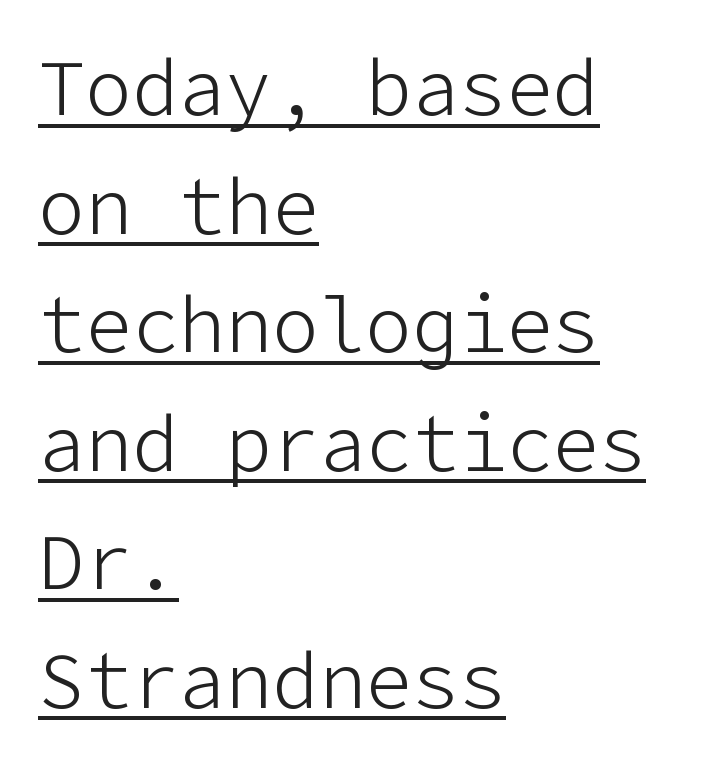
Q: Is the text bold? A: No.
Q: Is the text italic (slanted)? A: No, it is upright.
Q: Is the typeface a serif or a sans-serif typeface? A: Sans-serif.
Q: Is the text underlined? A: Yes.
Q: How is the paragraph aligned? A: Left-aligned.
Q: Is the spacing between letters normal or unusually wide? A: Normal.
Q: Is the spacing between lines tight, normal or loose? A: Normal.
Q: Width (condensed, normal, or wide)? A: Normal.
Q: Stroke contrast? A: Low.
Q: x-height? A: Medium.
